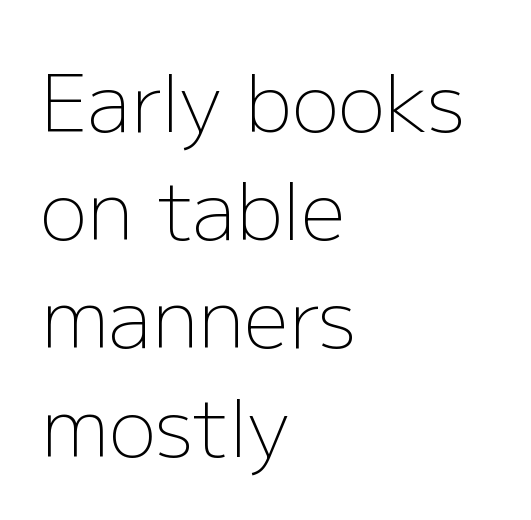
The image shows 79 px light sans-serif type, upright; set left-aligned, normal line spacing (1.37x), normal letter spacing, not underlined; low stroke contrast and a medium x-height.
